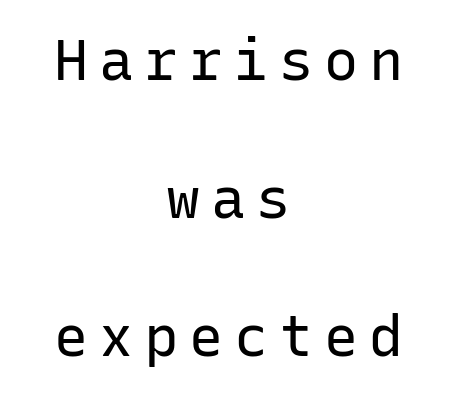
The image shows 57 px regular-weight sans-serif type, upright, monospaced; set centered, loose line spacing (2.42x), not underlined; low stroke contrast and a medium x-height.
